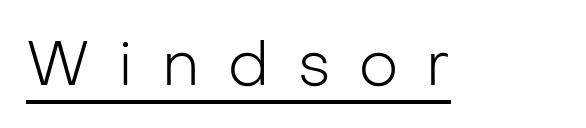
The image shows 62 px light sans-serif type, upright; set unusually wide letter spacing (+0.46 em), underlined; low stroke contrast and a medium x-height.
